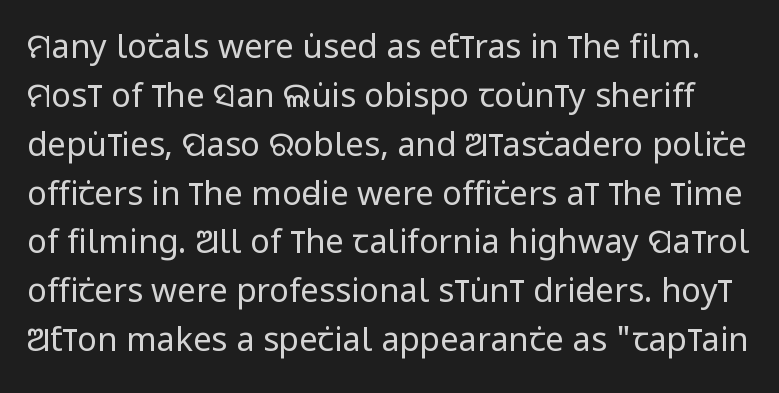
The image shows 33 px regular-weight, condensed sans-serif type, upright; set normal line spacing (1.48x), normal letter spacing, not underlined; low stroke contrast and a large x-height.
